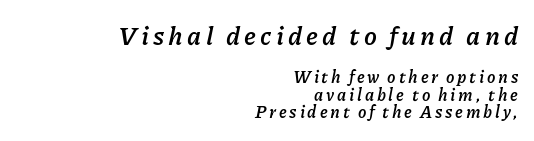
The image shows 26 px bold type, italic (leaning right); set right-aligned, tight line spacing (1.04x), not underlined; the first (top) block is 1.53x larger.
